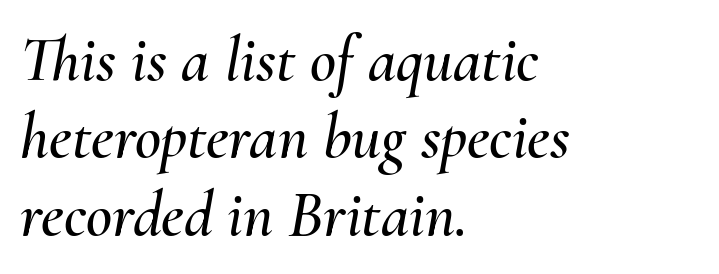
The image shows 64 px text type, italic (leaning right); set left-aligned, line spacing 1.21x, normal letter spacing, not underlined; medium stroke contrast and a small x-height.
